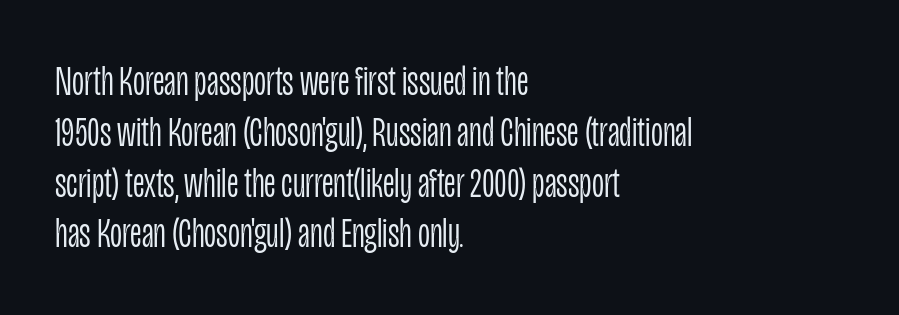
Nothing heavy about these letters — not bold at all. Is this a fixed-width face? No — the glyphs have proportional, varying widths. Does the type have serifs? No, each stem ends abruptly. Caption: standard tracking, unaltered. Rule under the text: the space is simply empty.
